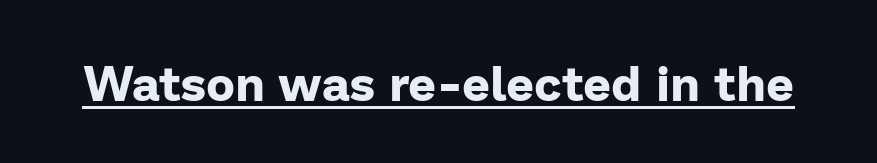
In terms of posture, this sample is upright. Looks like regular typesetting: each glyph gets only the width it needs. A typographer would call this underscored text. The rendering uses a bold face; every stroke is thick and dark. The letters carry no serifs — their stems end cleanly without finishing strokes. What stands out about the letter spacing? Nothing — it is the standard amount.
